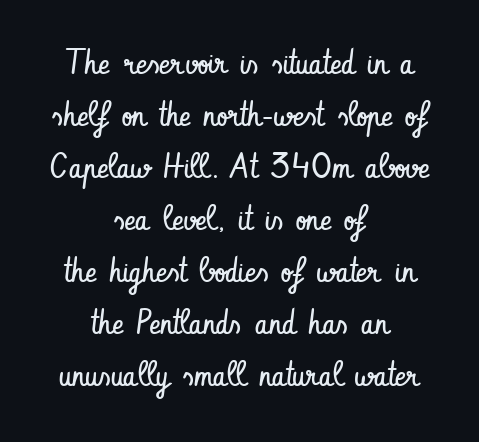
The image shows 34 px regular-weight, condensed sans-serif type, upright; set centered, normal line spacing (1.53x), normal letter spacing, not underlined; low stroke contrast and a small x-height.
